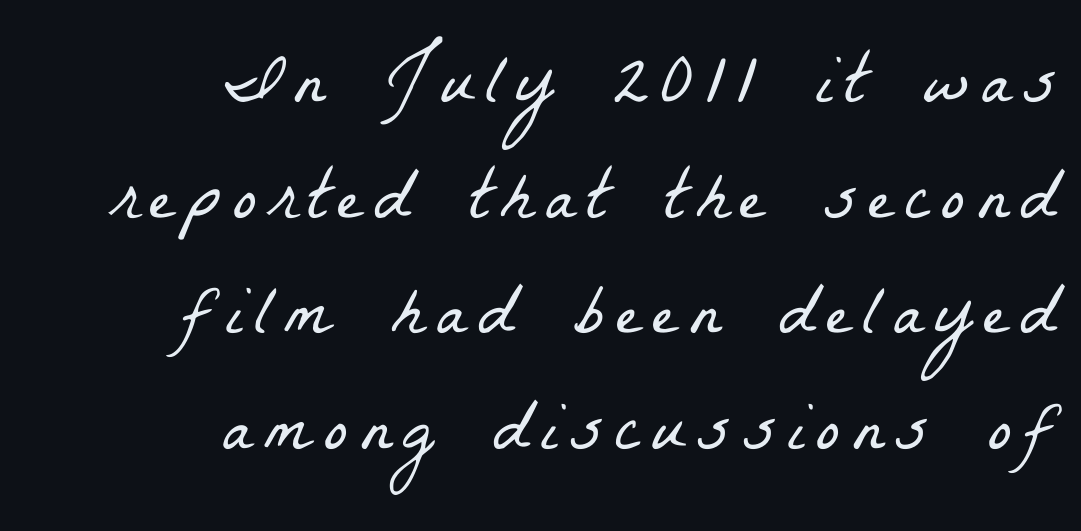
The cut favours lightness, reaching ordinary text weight at its darkest. These lines are rendered in a variable-pitch font. Does the leading feel generous? No, just average. Just letters on the line, the space beneath them empty. Are there feet on the stems? There are — it's a serif.
